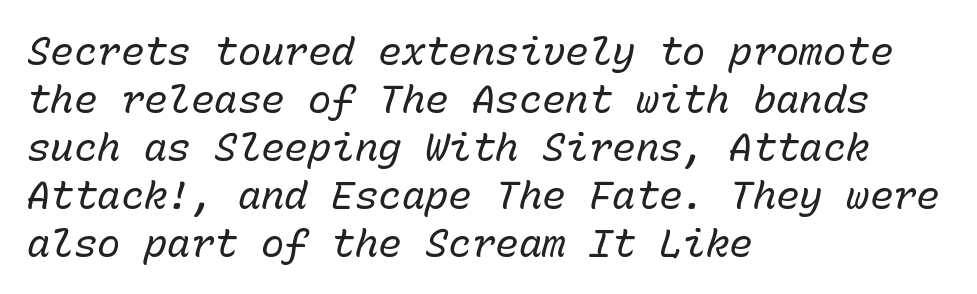
Q: Is the text bold? A: No.
Q: Is the text italic (slanted)? A: Yes, it leans right by about 15 degrees.
Q: Is the text underlined? A: No.
Q: How is the paragraph aligned? A: Left-aligned.
Q: Is the spacing between letters normal or unusually wide? A: Normal.
Q: Width (condensed, normal, or wide)? A: Normal.
Q: Stroke contrast? A: Low.
Q: x-height? A: Medium.
Q: Monospaced? A: Yes.
